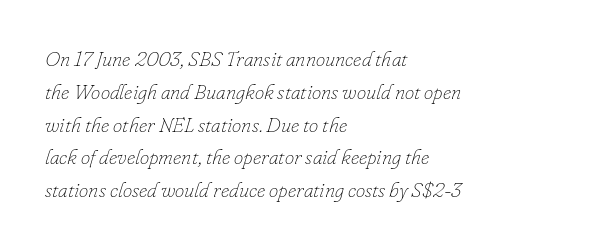
{"italic": "yes", "lean": "right", "slant_degrees": 16, "bold": "no", "underline": "no", "align": "left", "line_spacing": "normal", "line_spacing_ratio": 1.56, "letter_spacing": "normal", "letter_spacing_em": 0.0, "glyph_px": 21}
